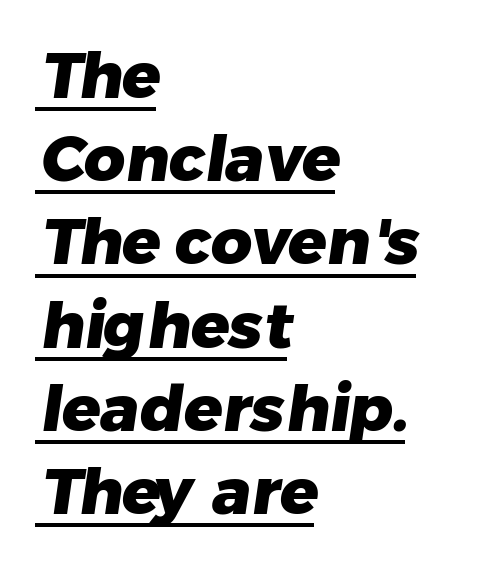
{"serif": "no", "bold": "yes", "weight": "heavy", "width": "normal", "stroke_contrast": "low", "x_height": "medium", "monospaced": "no", "underline": "yes", "align": "left", "line_spacing": "normal", "line_spacing_ratio": 1.3, "letter_spacing": "normal", "letter_spacing_em": 0.0, "glyph_px": 64}
